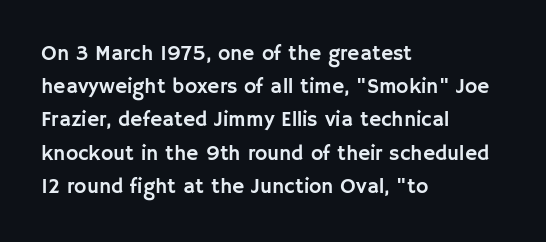
Q: Is the text italic (slanted)? A: No, it is upright.
Q: Is the text underlined? A: No.
Q: How is the paragraph aligned? A: Left-aligned.
Q: Is the spacing between letters normal or unusually wide? A: Normal.
Q: Is the spacing between lines tight, normal or loose? A: Normal.
